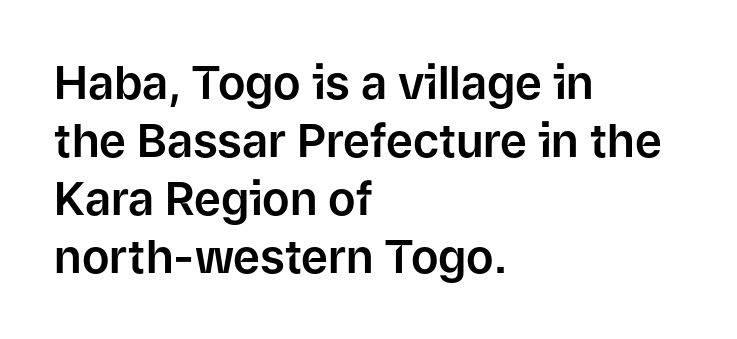
Q: Is the text italic (slanted)? A: No, it is upright.
Q: Is the typeface a serif or a sans-serif typeface? A: Sans-serif.
Q: Is the text underlined? A: No.
Q: How is the paragraph aligned? A: Left-aligned.
Q: Is the spacing between letters normal or unusually wide? A: Normal.
Q: Is the spacing between lines tight, normal or loose? A: Normal.
Q: Width (condensed, normal, or wide)? A: Normal.
Q: Stroke contrast? A: Low.
Q: x-height? A: Medium.
Q: Monospaced? A: No.
